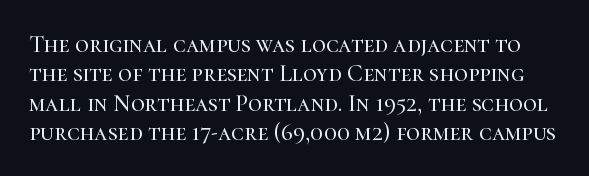
{"italic": "no", "underline": "no", "line_spacing_ratio": 1.22, "letter_spacing": "normal", "letter_spacing_em": 0.0, "glyph_px": 24}
